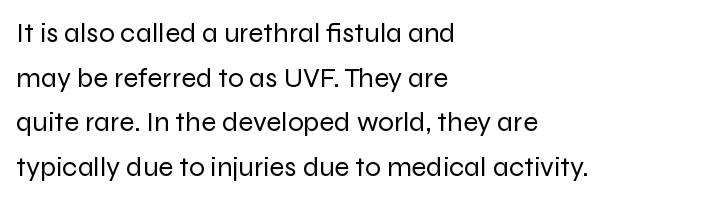
{"serif": "no", "italic": "no", "bold": "no", "weight": "regular", "width": "normal", "stroke_contrast": "low", "x_height": "medium", "monospaced": "no", "underline": "no", "align": "left", "line_spacing": "normal", "line_spacing_ratio": 1.59, "letter_spacing": "normal", "letter_spacing_em": 0.0, "glyph_px": 28}
